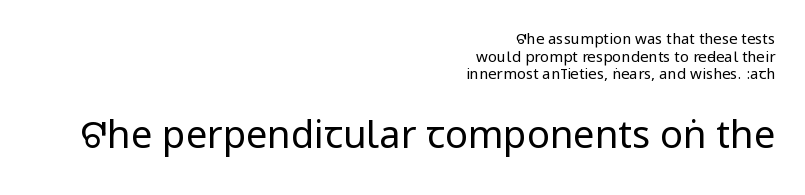
The image shows 38 px regular-weight, condensed sans-serif type, upright; set right-aligned, line spacing 1.17x, normal letter spacing, not underlined; the second (bottom) block is 2.53x larger; low stroke contrast.
